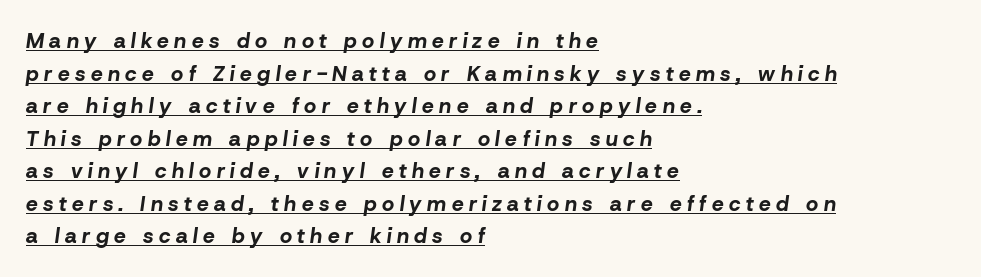
{"italic": "yes", "lean": "right", "slant_degrees": 8, "bold": "yes", "underline": "yes", "align": "left", "line_spacing": "normal", "line_spacing_ratio": 1.55, "letter_spacing": "wide", "letter_spacing_em": 0.26, "glyph_px": 21}
